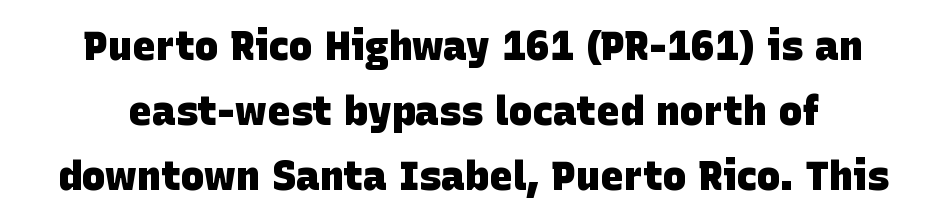
The image shows 40 px heavy sans-serif type; set normal line spacing (1.63x), normal letter spacing, not underlined; low stroke contrast and a large x-height.
